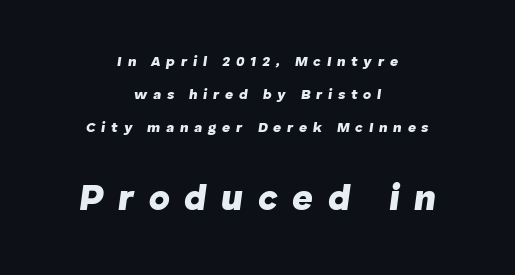
{"italic": "yes", "lean": "right", "slant_degrees": 8, "bold": "yes", "weight": "heavy", "width": "normal", "stroke_contrast": "low", "x_height": "medium", "monospaced": "no", "underline": "no", "align": "center", "line_spacing": "loose", "line_spacing_ratio": 2.34, "letter_spacing": "wide", "letter_spacing_em": 0.41, "larger_block": "second", "size_ratio": 2.57, "glyph_px": 36}
